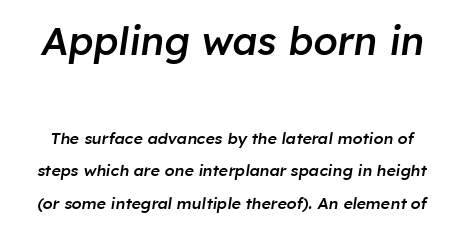
{"italic": "yes", "lean": "right", "slant_degrees": 8, "bold": "semi", "weight": "semibold", "width": "normal", "stroke_contrast": "low", "x_height": "medium", "monospaced": "no", "underline": "no", "line_spacing": "loose", "line_spacing_ratio": 2.06, "letter_spacing": "normal", "letter_spacing_em": 0.0, "larger_block": "first", "size_ratio": 2.44, "glyph_px": 39}
